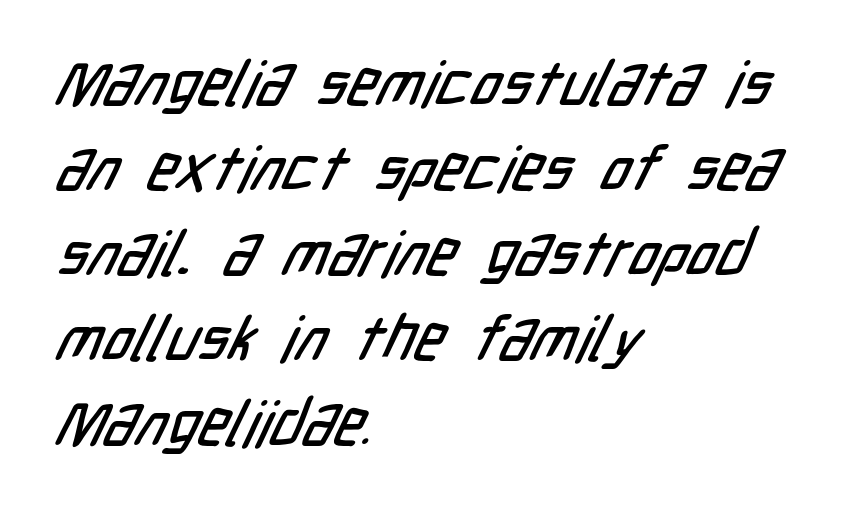
Q: Is the typeface a serif or a sans-serif typeface? A: Sans-serif.
Q: Is the text underlined? A: No.
Q: How is the paragraph aligned? A: Left-aligned.
Q: Is the spacing between letters normal or unusually wide? A: Normal.
Q: Is the spacing between lines tight, normal or loose? A: Normal.
Q: Width (condensed, normal, or wide)? A: Condensed.
Q: Stroke contrast? A: Low.
Q: x-height? A: Medium.
Q: Monospaced? A: No.
